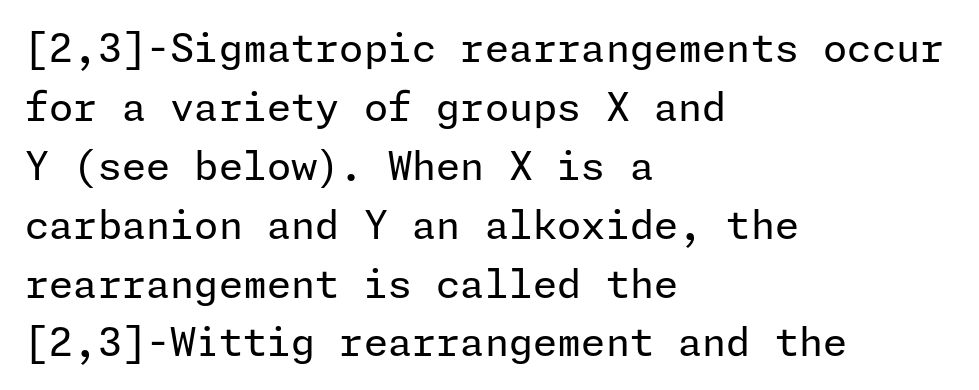
Q: Is the text bold? A: No.
Q: Is the text italic (slanted)? A: No, it is upright.
Q: Is the typeface a serif or a sans-serif typeface? A: Sans-serif.
Q: Is the text underlined? A: No.
Q: How is the paragraph aligned? A: Left-aligned.
Q: Is the spacing between letters normal or unusually wide? A: Normal.
Q: Is the spacing between lines tight, normal or loose? A: Normal.
Q: Width (condensed, normal, or wide)? A: Normal.
Q: Stroke contrast? A: Low.
Q: x-height? A: Medium.
